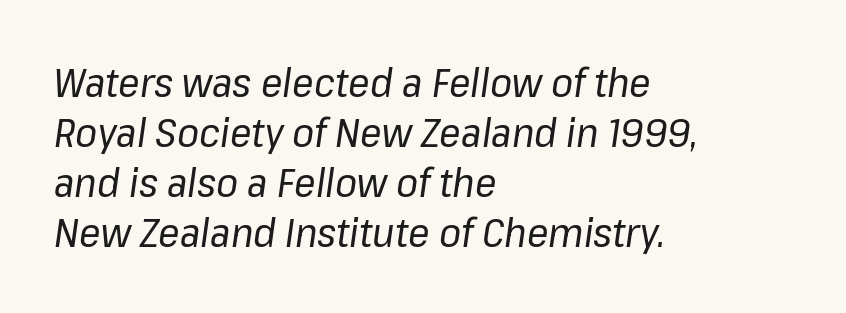
Note the varied advance widths — an 'i' is clearly narrower than an 'm'. Descenders hang freely into open space. Horizontal alignment here is leftward, the default for most running prose. The characters are drawn with everyday or finer stroke widths.
